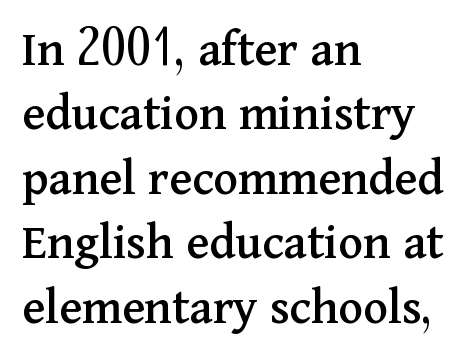
The image shows 52 px serif type, upright; set left-aligned, line spacing 1.24x, normal letter spacing, not underlined; medium stroke contrast and a medium x-height.
